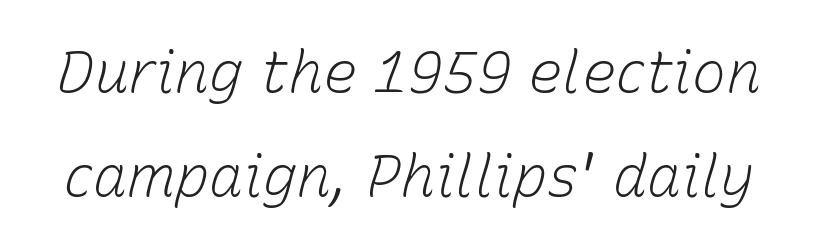
The image shows 57 px light type, italic (leaning right); set line spacing 1.83x, normal letter spacing, not underlined; low stroke contrast and a medium x-height.
